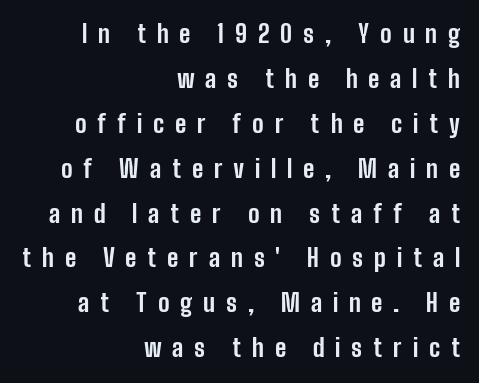
The face used here is rendered with a markedly widened letterfit. Line endings align vertically; line beginnings do not. Compared with an ordinary text face, these strokes are far heavier — a full bold. The strip under each line holds only bare page. Rendered with straight, roman letterforms.
